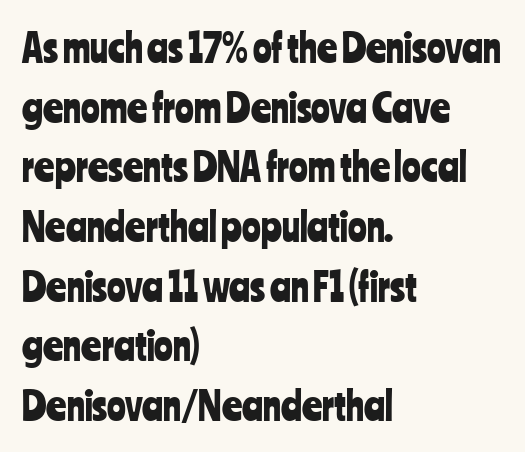
Horizontally, the lines are justified to the leading edge only. Between one letter and the next there's only the usual sliver of space. Note: no serifs on the glyphs. Unmarked baselines from the first word to the last. Posture: upright roman. Baseline-to-baseline distance is the conventional proportion of letter height.
